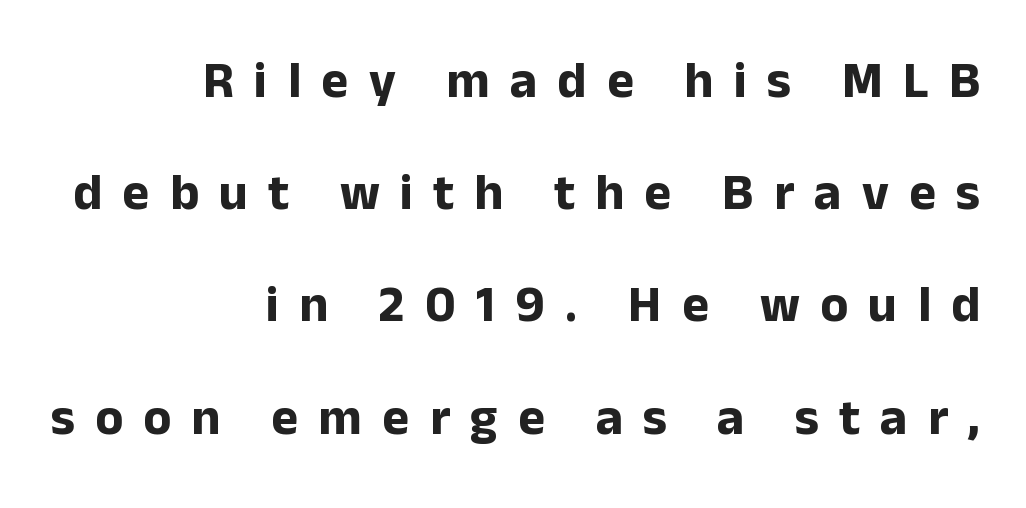
The image shows 51 px bold sans-serif type, upright; set right-aligned, loose line spacing (2.2x), unusually wide letter spacing (+0.4 em), not underlined; low stroke contrast and a medium x-height.
